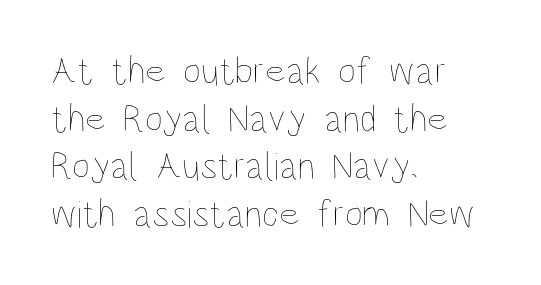
{"italic": "no", "bold": "no", "weight": "thin", "width": "condensed", "stroke_contrast": "low", "x_height": "large", "monospaced": "no", "underline": "no", "align": "left", "line_spacing_ratio": 1.22, "letter_spacing": "normal", "letter_spacing_em": 0.0, "glyph_px": 39}
